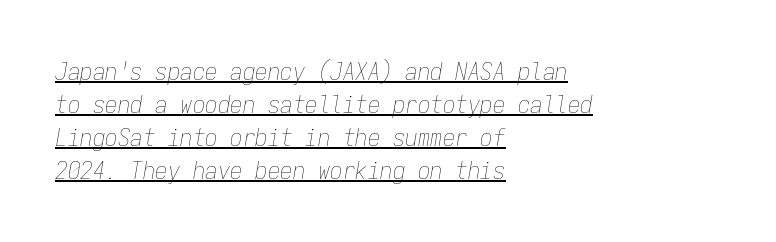
The image shows 25 px text type, italic (leaning right); set left-aligned, normal line spacing (1.32x), normal letter spacing, underlined.
